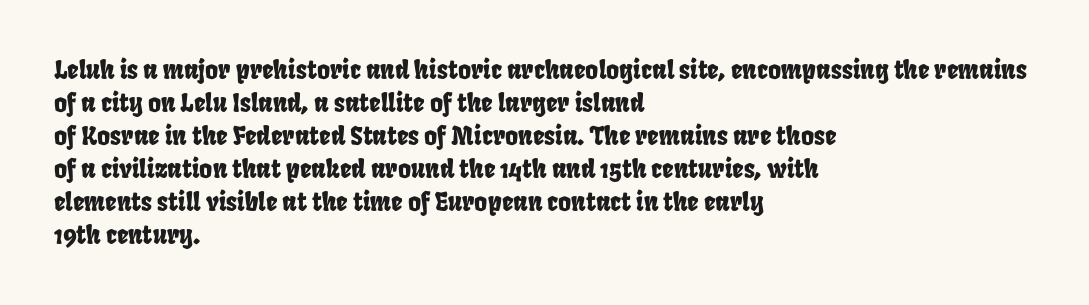
Short and long lines alike share a common starting point at left. Vertically, the passage feels balanced, rows spaced as you'd expect. Words appear dense and cohesive because spacing is normal. Quick note: underline off.
